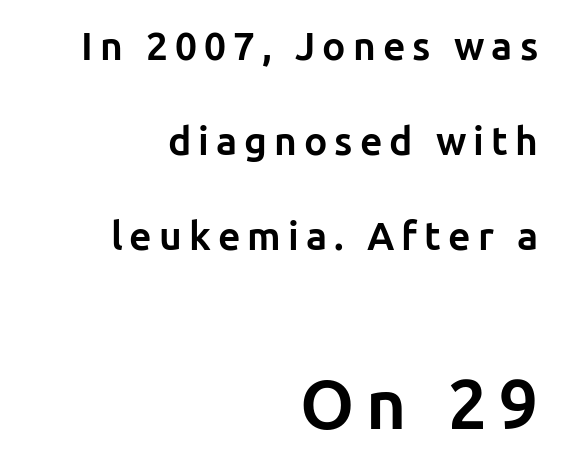
{"serif": "no", "italic": "no", "bold": "yes", "weight": "bold", "width": "normal", "stroke_contrast": "low", "x_height": "medium", "monospaced": "no", "underline": "no", "align": "right", "line_spacing": "loose", "line_spacing_ratio": 2.44, "larger_block": "second", "size_ratio": 1.77, "glyph_px": 69}
